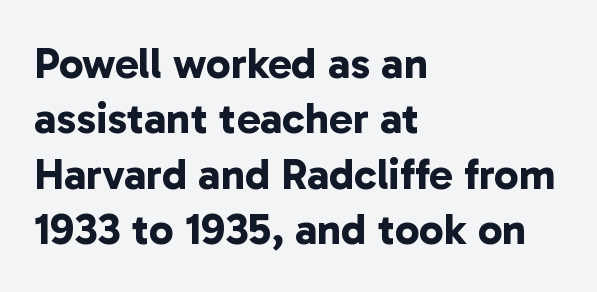
{"serif": "no", "bold": "yes", "weight": "bold", "width": "normal", "stroke_contrast": "low", "x_height": "medium", "monospaced": "no", "underline": "no", "align": "left", "line_spacing": "normal", "line_spacing_ratio": 1.26, "letter_spacing": "normal", "letter_spacing_em": 0.0, "glyph_px": 44}
